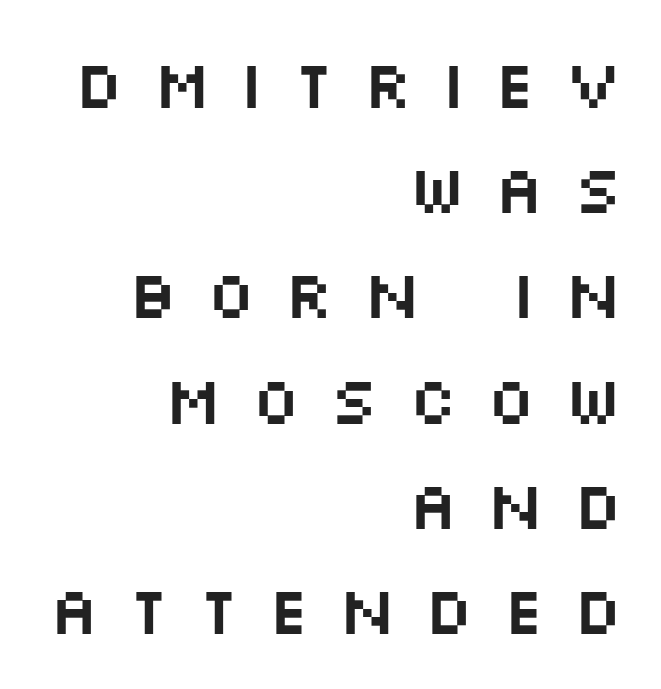
The face used here is a sans, in the tradition of grotesques and geometrics. The type sits square on the baseline with zero lean. Right-aligned paragraph, ragged on the left. Clear beneath every line of the passage. The letters are spread apart with noticeably loose tracking. Line spacing here is normal.
